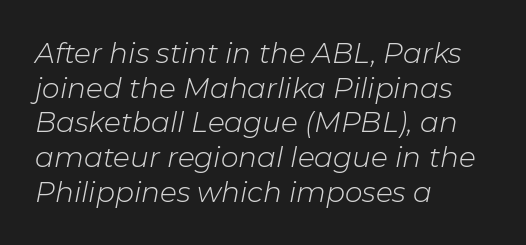
No letter is thick-stroked: the sample isn't bold. Compared with typical body copy, the letter spacing here is the same. These lines are rendered in a variable-pitch font. This is oblique type, the kind used for emphasis or titles. Caption: multi-line text, flush left, ragged right.
